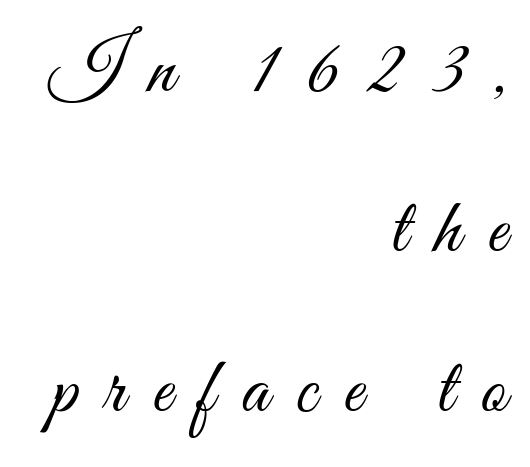
{"serif": "no", "bold": "no", "weight": "light", "width": "condensed", "stroke_contrast": "medium", "x_height": "small", "monospaced": "no", "underline": "no", "align": "right", "line_spacing": "loose", "line_spacing_ratio": 2.05, "letter_spacing": "wide", "letter_spacing_em": 0.35, "glyph_px": 78}
